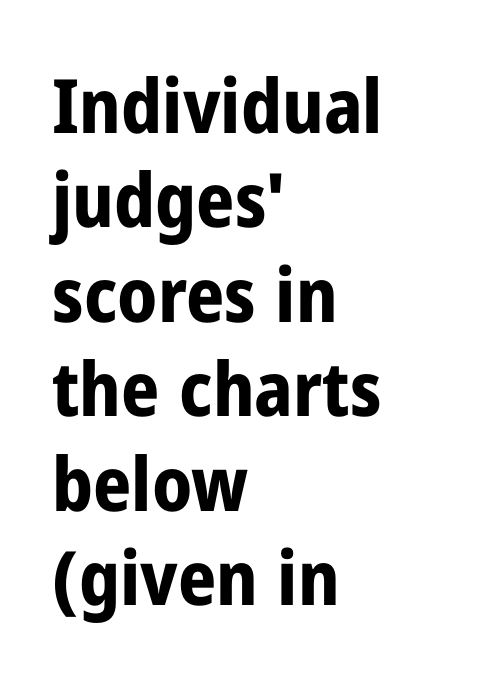
The image shows 75 px bold, condensed sans-serif type, upright; set left-aligned, normal line spacing (1.26x), normal letter spacing, not underlined; low stroke contrast and a medium x-height.
